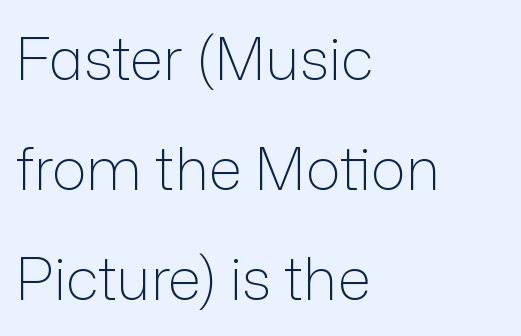
The image shows 58 px light sans-serif type, upright; set left-aligned, loose line spacing (1.9x), normal letter spacing, not underlined; low stroke contrast and a medium x-height.
